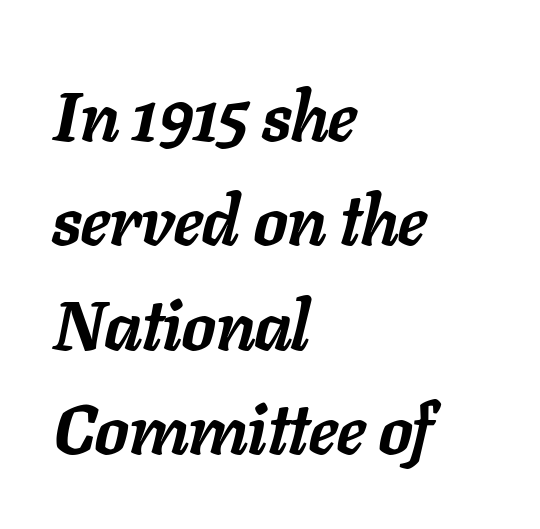
The image shows 70 px semibold type, italic (leaning right); set left-aligned, normal line spacing (1.49x), normal letter spacing, not underlined; low stroke contrast and a medium x-height.
